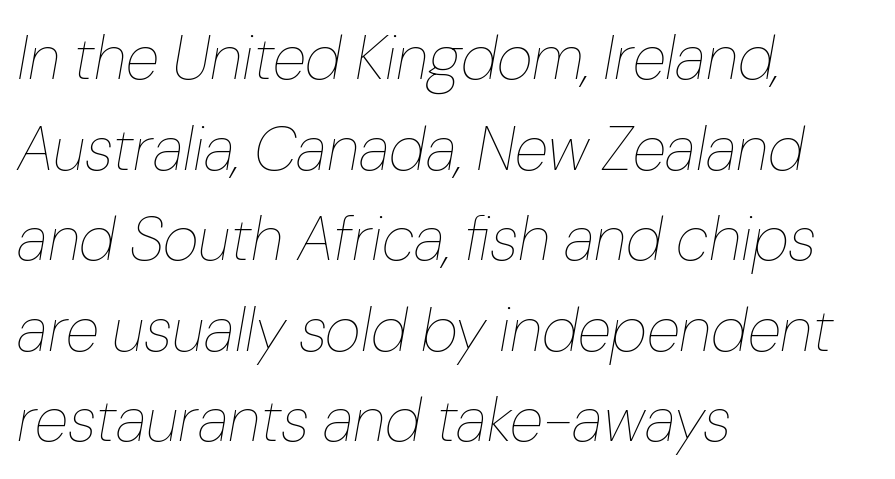
{"italic": "yes", "lean": "right", "slant_degrees": 10, "bold": "no", "weight": "thin", "width": "normal", "stroke_contrast": "low", "x_height": "medium", "monospaced": "no", "underline": "no", "align": "left", "line_spacing": "normal", "line_spacing_ratio": 1.46, "letter_spacing": "normal", "letter_spacing_em": 0.0, "glyph_px": 62}
